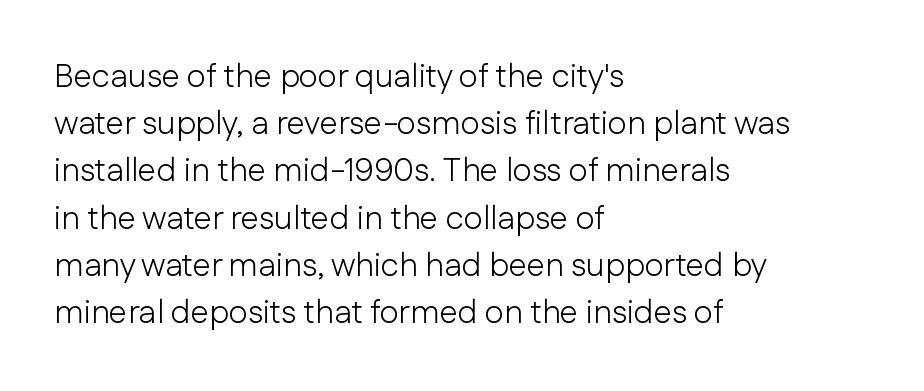
{"serif": "no", "italic": "no", "bold": "no", "weight": "light", "width": "normal", "stroke_contrast": "low", "x_height": "medium", "monospaced": "no", "underline": "no", "align": "left", "line_spacing": "normal", "line_spacing_ratio": 1.43, "letter_spacing": "normal", "letter_spacing_em": 0.0, "glyph_px": 33}
